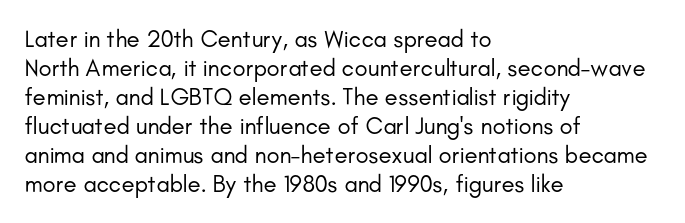
The image shows 24 px text type, upright; set left-aligned, line spacing 1.21x, normal letter spacing, not underlined.
